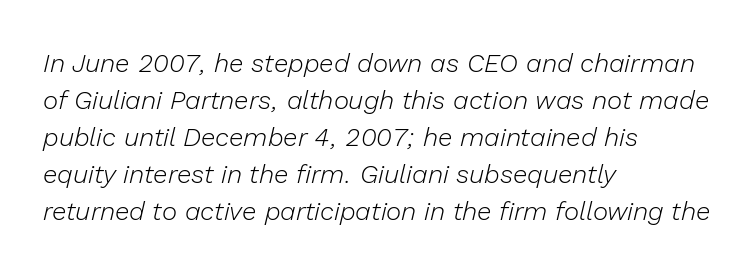
The image shows 26 px text type, italic (leaning right); set left-aligned, normal line spacing (1.42x), normal letter spacing, not underlined.
